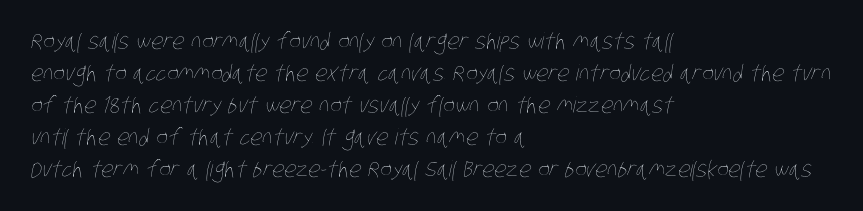
{"bold": "no", "underline": "no", "align": "left", "line_spacing": "normal", "line_spacing_ratio": 1.45, "letter_spacing": "normal", "letter_spacing_em": 0.0, "glyph_px": 22}
